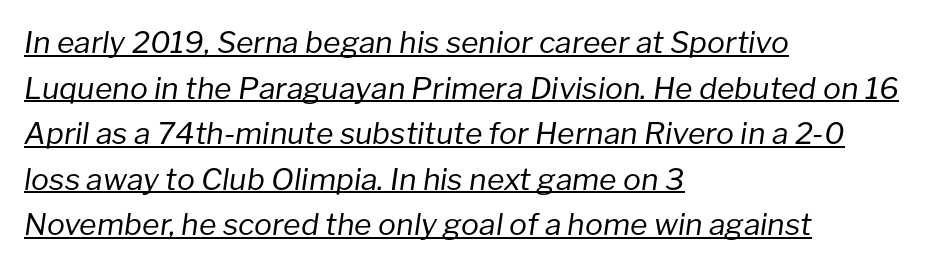
Q: Is the text bold? A: No.
Q: Is the text italic (slanted)? A: Yes, it leans right by about 8 degrees.
Q: Is the text underlined? A: Yes.
Q: How is the paragraph aligned? A: Left-aligned.
Q: Is the spacing between letters normal or unusually wide? A: Normal.
Q: Is the spacing between lines tight, normal or loose? A: Normal.
Q: Width (condensed, normal, or wide)? A: Normal.
Q: Stroke contrast? A: Low.
Q: x-height? A: Medium.
Q: Monospaced? A: No.
